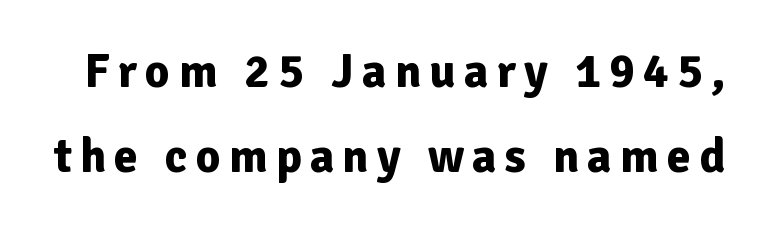
Q: Is the text bold? A: Yes.
Q: Is the text italic (slanted)? A: No, it is upright.
Q: Is the typeface a serif or a sans-serif typeface? A: Sans-serif.
Q: Is the text underlined? A: No.
Q: Width (condensed, normal, or wide)? A: Normal.
Q: Stroke contrast? A: Low.
Q: x-height? A: Medium.
Q: Monospaced? A: No.
